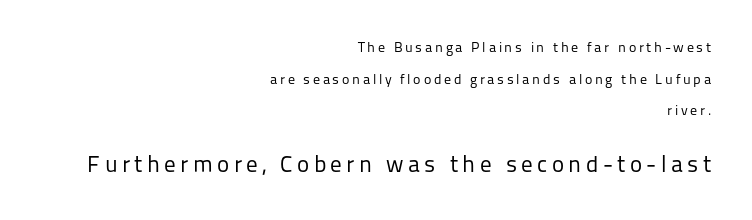
{"italic": "no", "bold": "no", "underline": "no", "align": "right", "line_spacing": "loose", "line_spacing_ratio": 2.26, "larger_block": "second", "size_ratio": 1.64, "glyph_px": 23}
